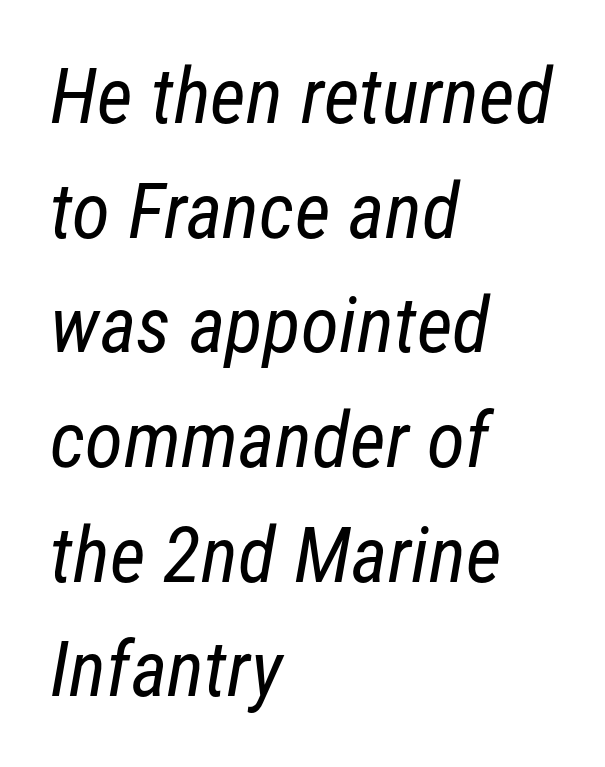
The letterforms sit shoulder to shoulder at normal distance. The face used here is proportionally spaced, like ordinary book or web type. Look at the bottom of the vertical strokes: they stop flat, with no serifs. Has an underline been added? It has not.
